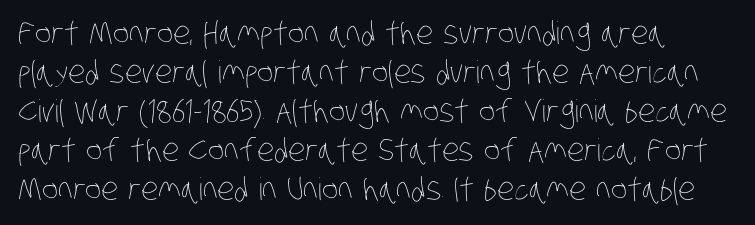
Q: Is the text bold? A: No.
Q: Is the text underlined? A: No.
Q: Is the spacing between letters normal or unusually wide? A: Normal.
Q: Is the spacing between lines tight, normal or loose? A: Normal.
Q: Width (condensed, normal, or wide)? A: Condensed.
Q: Stroke contrast? A: Low.
Q: x-height? A: Large.
Q: Monospaced? A: No.
